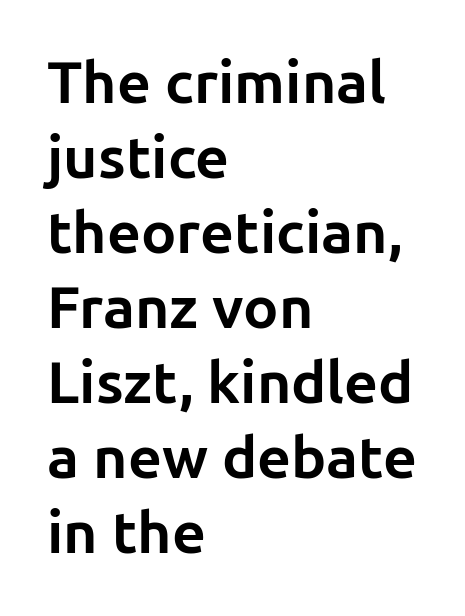
The leading is moderate, giving the passage an even texture. Line starts are locked; line ends wander. The letters advance in unequal steps, a hallmark of proportional type. These lines keep a tight, regular rhythm from letter to letter. No italicization has been applied; the sample stays upright. Lines of text with bare space underneath.
